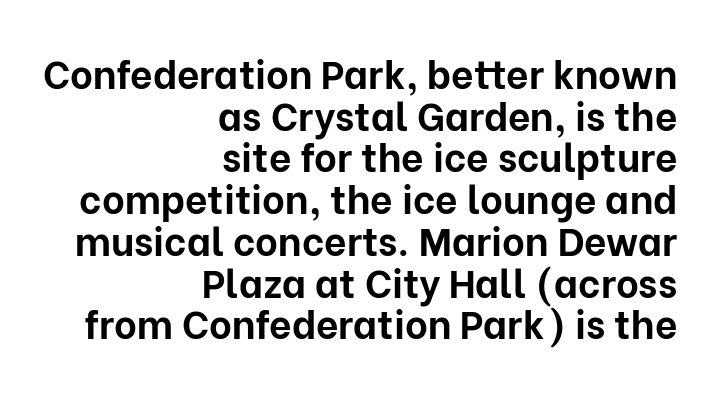
There is no visible air inserted between adjacent glyphs. Line endings align vertically; line beginnings do not. Plain, unruled lines of type. Whoever set this chose condensed vertical rhythm over breathing room. Set as a true bold cut, around the 700 mark.
